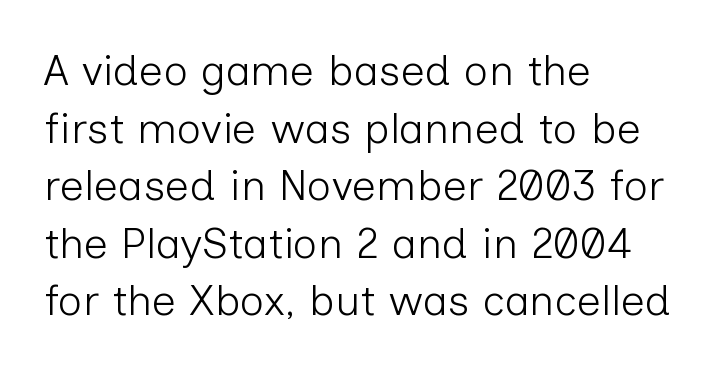
{"serif": "no", "italic": "no", "bold": "no", "weight": "light", "width": "normal", "stroke_contrast": "low", "x_height": "medium", "monospaced": "no", "underline": "no", "align": "left", "line_spacing": "normal", "line_spacing_ratio": 1.34, "letter_spacing": "normal", "letter_spacing_em": 0.0, "glyph_px": 43}
